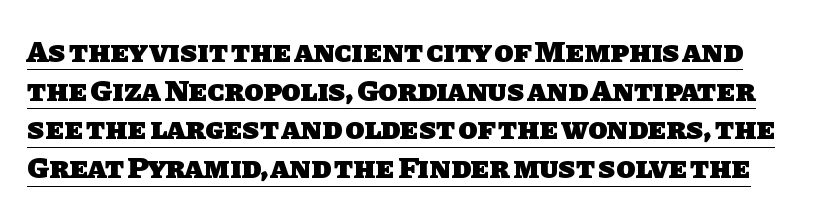
The image shows 31 px heavy sans-serif type; set normal line spacing (1.25x), normal letter spacing, underlined; low stroke contrast and a large x-height.
